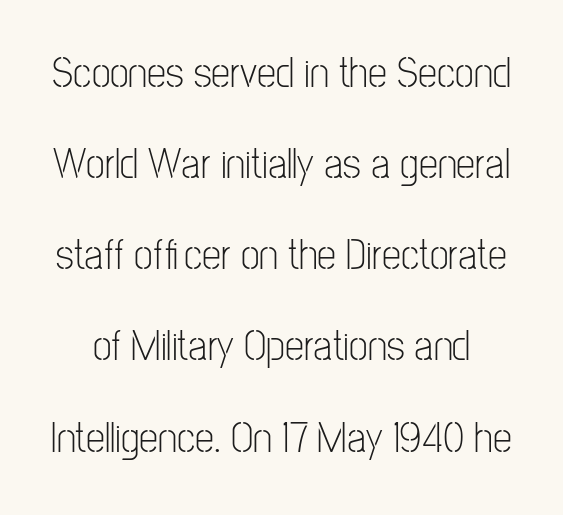
Q: Is the text bold? A: No.
Q: Is the text italic (slanted)? A: No, it is upright.
Q: Is the typeface a serif or a sans-serif typeface? A: Sans-serif.
Q: Is the text underlined? A: No.
Q: Is the spacing between letters normal or unusually wide? A: Normal.
Q: Is the spacing between lines tight, normal or loose? A: Loose.
Q: Width (condensed, normal, or wide)? A: Condensed.
Q: Stroke contrast? A: Low.
Q: x-height? A: Medium.
Q: Monospaced? A: No.
